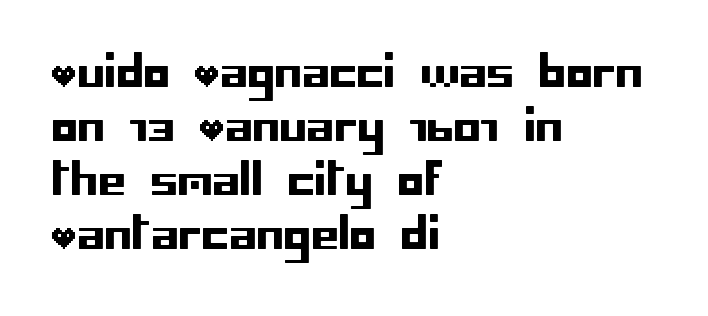
The image shows 44 px sans-serif type, upright; set left-aligned, line spacing 1.23x, normal letter spacing, not underlined; low stroke contrast and a large x-height.
